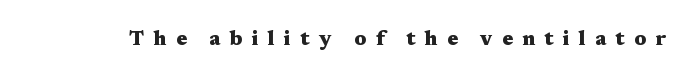
{"italic": "no", "bold": "yes", "underline": "no", "letter_spacing": "wide", "letter_spacing_em": 0.46, "glyph_px": 20}
